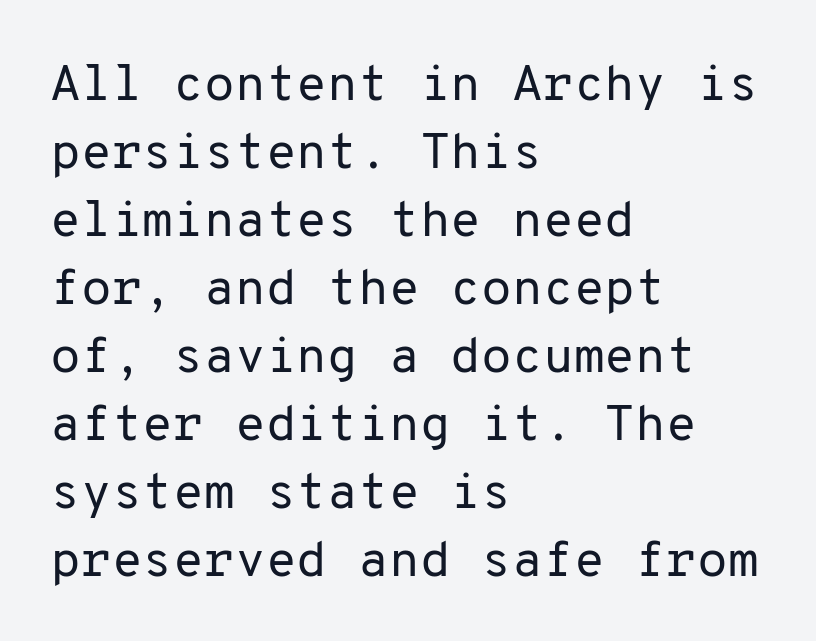
Q: Is the text bold? A: No.
Q: Is the text italic (slanted)? A: No, it is upright.
Q: Is the typeface a serif or a sans-serif typeface? A: Sans-serif.
Q: Is the text underlined? A: No.
Q: How is the paragraph aligned? A: Left-aligned.
Q: Is the spacing between letters normal or unusually wide? A: Normal.
Q: Is the spacing between lines tight, normal or loose? A: Normal.
Q: Width (condensed, normal, or wide)? A: Normal.
Q: Stroke contrast? A: Low.
Q: x-height? A: Medium.
Q: Monospaced? A: Yes.
